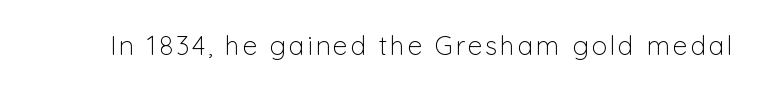
Q: Is the text bold? A: No.
Q: Is the text italic (slanted)? A: No, it is upright.
Q: Is the text underlined? A: No.
